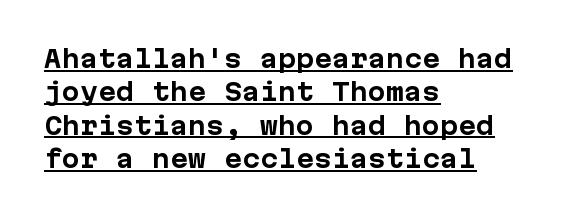
Unlike italic type, these characters show no tilt at all. Strokes here are thick enough to call this a true bold. Decoration check: the copy is underlined. The type is set solid horizontally, with unmodified tracking. Leftover space on each line is placed entirely after the last word. Compared with typical paragraphs, the rows here are spaced about the same.
